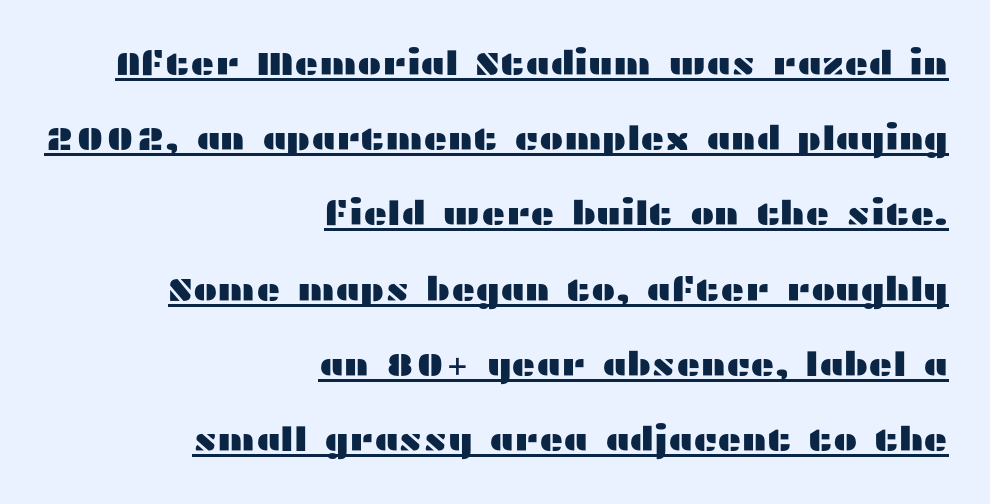
{"serif": "no", "italic": "no", "width": "wide", "stroke_contrast": "medium", "x_height": "medium", "monospaced": "no", "underline": "yes", "align": "right", "line_spacing": "loose", "line_spacing_ratio": 2.28, "letter_spacing": "normal", "letter_spacing_em": 0.0, "glyph_px": 33}
